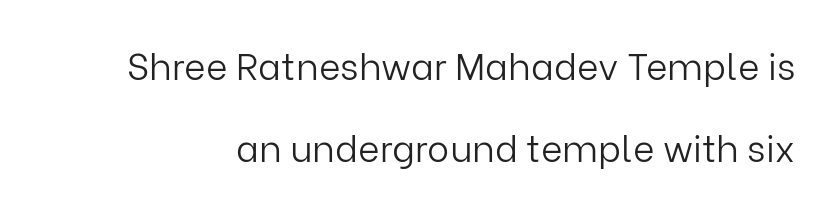
{"serif": "no", "italic": "no", "bold": "no", "weight": "light", "width": "normal", "stroke_contrast": "low", "x_height": "medium", "monospaced": "no", "underline": "no", "line_spacing": "loose", "line_spacing_ratio": 2.21, "letter_spacing": "normal", "letter_spacing_em": 0.0, "glyph_px": 37}
